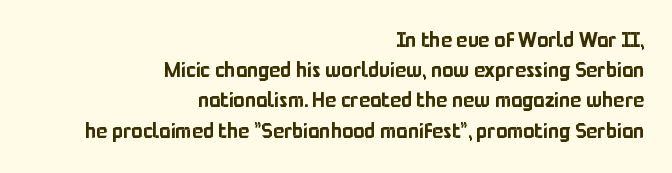
Interline gaps are of average width in this sample. Horizontal alignment here is rightward, an uncommon choice for prose. Rule under the text: the space is simply empty. The specimen reads as upright at a glance. Characters follow at the spacing the type designer built in.
